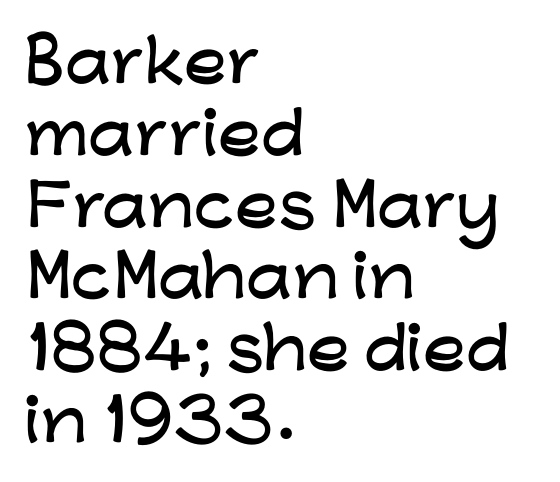
Style check: upright. Line starts are locked; line ends wander. The lines sit at an ordinary, default distance from one another. Letterform terminals end flat and unadorned throughout the passage. Only glyphs here, with clear space below each row.
